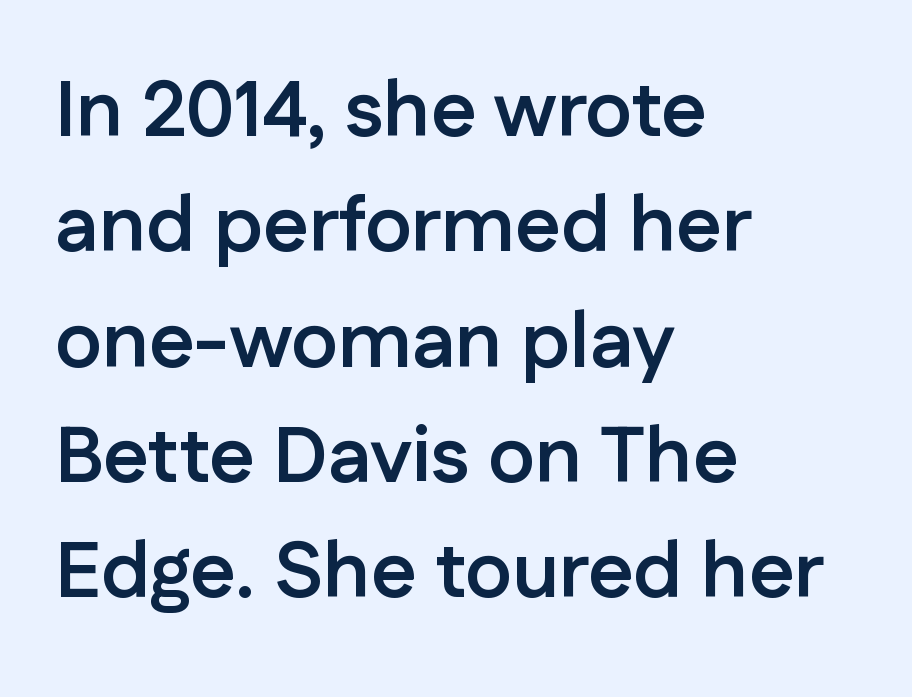
Q: Is the text bold? A: Yes.
Q: Is the text italic (slanted)? A: No, it is upright.
Q: Is the typeface a serif or a sans-serif typeface? A: Sans-serif.
Q: Is the text underlined? A: No.
Q: How is the paragraph aligned? A: Left-aligned.
Q: Is the spacing between letters normal or unusually wide? A: Normal.
Q: Is the spacing between lines tight, normal or loose? A: Normal.
Q: Width (condensed, normal, or wide)? A: Normal.
Q: Stroke contrast? A: Low.
Q: x-height? A: Medium.
Q: Monospaced? A: No.
